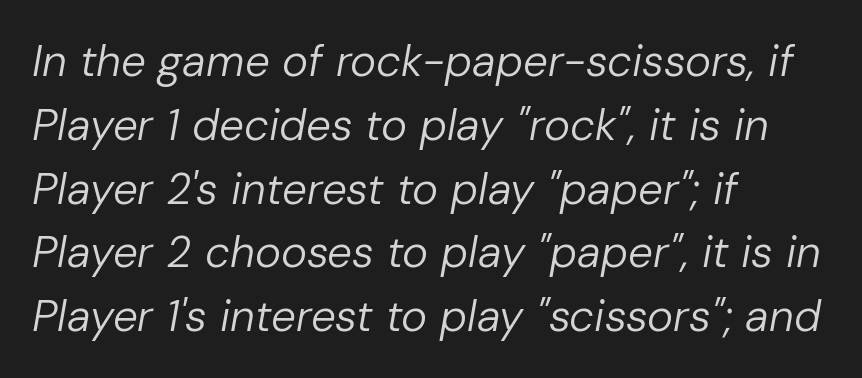
{"italic": "yes", "lean": "right", "slant_degrees": 10, "bold": "no", "weight": "regular", "width": "normal", "stroke_contrast": "low", "x_height": "medium", "monospaced": "no", "underline": "no", "align": "left", "line_spacing": "normal", "line_spacing_ratio": 1.45, "letter_spacing": "normal", "letter_spacing_em": 0.0, "glyph_px": 44}
